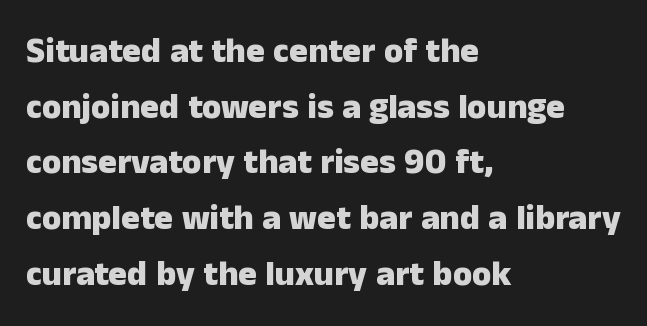
{"serif": "no", "italic": "no", "bold": "yes", "weight": "heavy", "width": "normal", "stroke_contrast": "low", "x_height": "medium", "monospaced": "no", "underline": "no", "align": "left", "line_spacing": "normal", "line_spacing_ratio": 1.59, "letter_spacing": "normal", "letter_spacing_em": 0.0, "glyph_px": 35}
